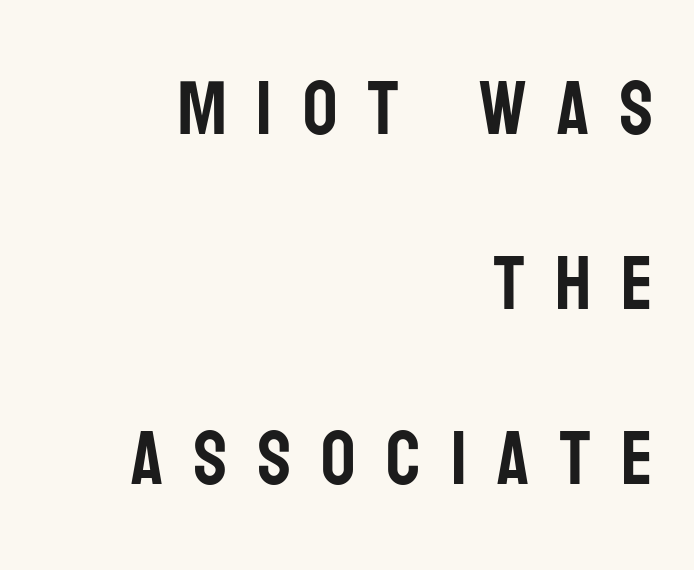
{"serif": "no", "italic": "no", "width": "condensed", "stroke_contrast": "low", "x_height": "large", "monospaced": "no", "underline": "no", "align": "right", "line_spacing": "loose", "line_spacing_ratio": 2.3, "letter_spacing": "wide", "letter_spacing_em": 0.4, "glyph_px": 76}
